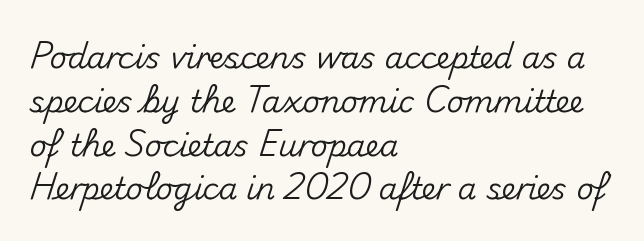
Any mark beneath the type? The region is blank. Where is the straight margin? On the left. Leading matches the norm, producing a regular column.
